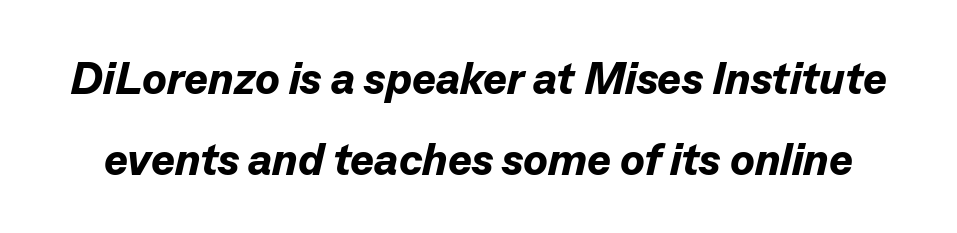
{"italic": "yes", "lean": "right", "slant_degrees": 13, "bold": "yes", "weight": "bold", "width": "normal", "stroke_contrast": "low", "x_height": "medium", "monospaced": "no", "underline": "no", "line_spacing_ratio": 1.79, "letter_spacing": "normal", "letter_spacing_em": 0.0, "glyph_px": 45}
